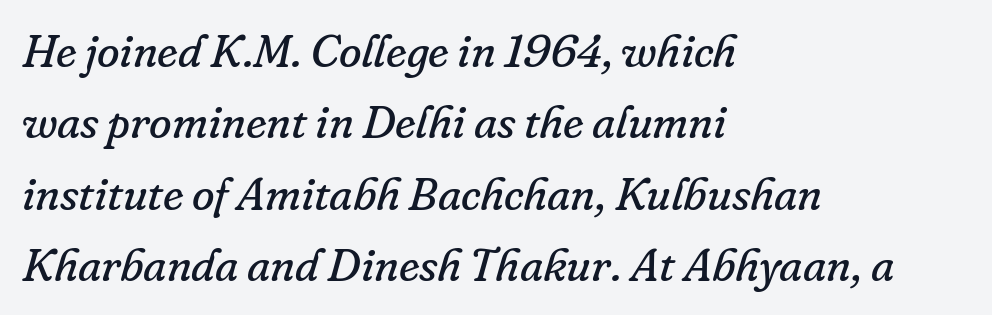
The image shows 46 px regular-weight serif type, italic (leaning right); set left-aligned, normal line spacing (1.55x), normal letter spacing, not underlined; low stroke contrast and a small x-height.
